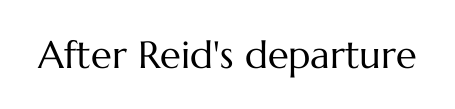
{"italic": "no", "bold": "no", "weight": "regular", "width": "normal", "stroke_contrast": "medium", "x_height": "medium", "monospaced": "no", "underline": "no", "letter_spacing": "normal", "letter_spacing_em": 0.0, "glyph_px": 38}
